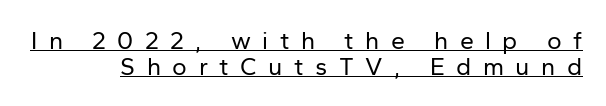
A quiet, ordinary-to-light weight characterises the typeface. The letters are spread apart with noticeably loose tracking. Notice how the stems are strictly vertical — no italics here. Looks like someone drew a line under every word here. A typesetter would call this leading minimal, almost set solid.
